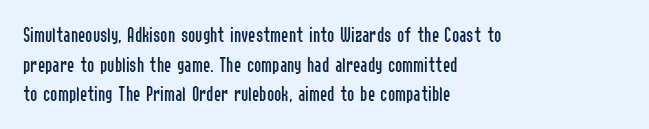
Q: Is the text bold? A: No.
Q: Is the text italic (slanted)? A: No, it is upright.
Q: Is the text underlined? A: No.
Q: How is the paragraph aligned? A: Left-aligned.
Q: Is the spacing between letters normal or unusually wide? A: Normal.
Q: Is the spacing between lines tight, normal or loose? A: Normal.
